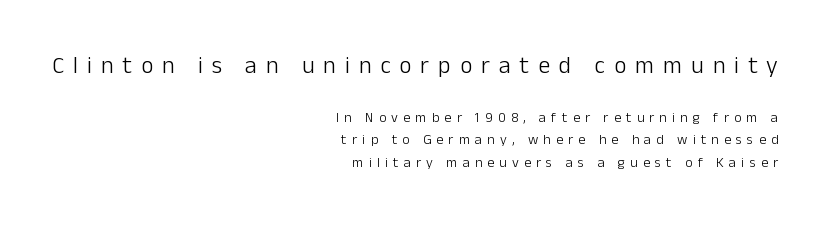
Q: Is the text bold? A: No.
Q: Is the text italic (slanted)? A: No, it is upright.
Q: Is the text underlined? A: No.
Q: How is the paragraph aligned? A: Right-aligned.
Q: Is the spacing between letters normal or unusually wide? A: Unusually wide.
Q: Is the spacing between lines tight, normal or loose? A: Normal.
Q: Which block of text is set in a larger size, the first (top) or the second (bottom)? A: The first (top) one.
